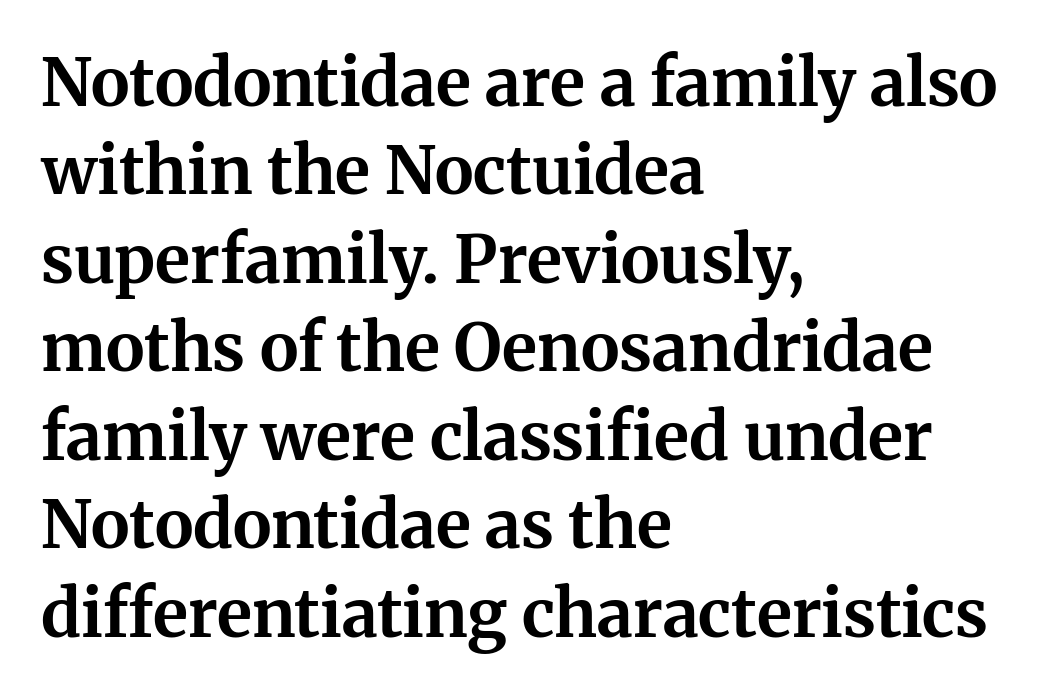
{"serif": "yes", "italic": "no", "bold": "yes", "weight": "bold", "width": "normal", "stroke_contrast": "medium", "x_height": "medium", "monospaced": "no", "underline": "no", "align": "left", "line_spacing": "normal", "line_spacing_ratio": 1.34, "letter_spacing": "normal", "letter_spacing_em": 0.0, "glyph_px": 66}
